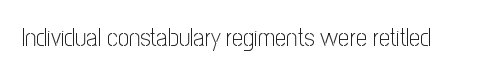
The rendering keeps characters at their native spacing. The font sits on the lighter half of the weight spectrum, regular included. Quick note: underline off. Is there any slant? The stems are plumb.
